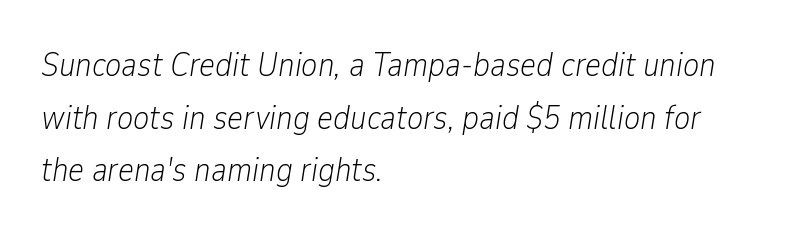
Q: Is the text bold? A: No.
Q: Is the text italic (slanted)? A: Yes, it leans right by about 9 degrees.
Q: Is the text underlined? A: No.
Q: How is the paragraph aligned? A: Left-aligned.
Q: Is the spacing between letters normal or unusually wide? A: Normal.
Q: Is the spacing between lines tight, normal or loose? A: Normal.
Q: Width (condensed, normal, or wide)? A: Condensed.
Q: Stroke contrast? A: Low.
Q: x-height? A: Medium.
Q: Monospaced? A: No.
